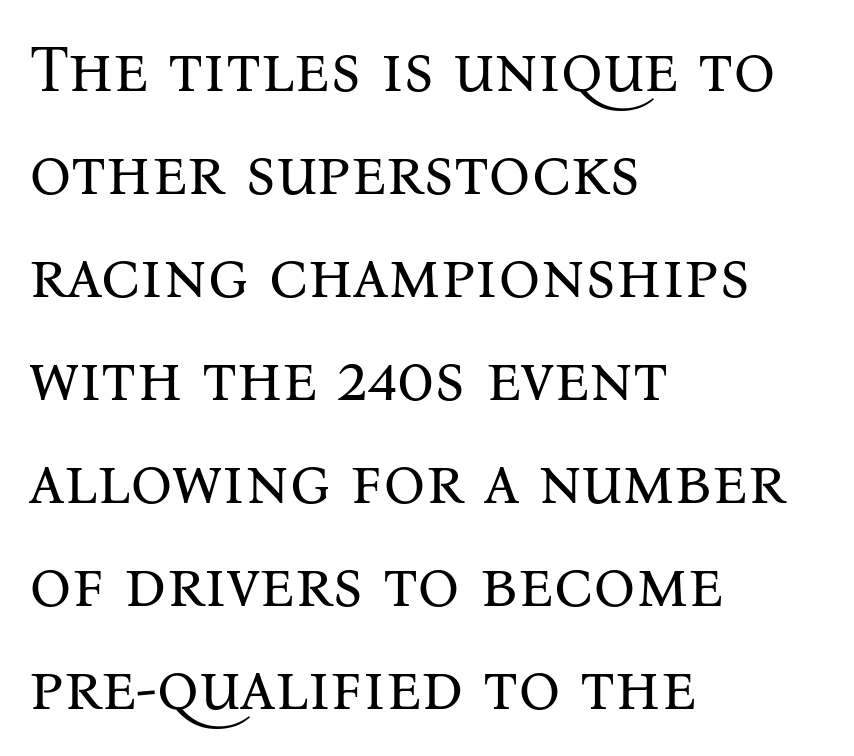
{"serif": "yes", "italic": "no", "bold": "no", "weight": "regular", "width": "normal", "stroke_contrast": "medium", "x_height": "medium", "monospaced": "no", "underline": "no", "align": "left", "line_spacing": "normal", "line_spacing_ratio": 1.56, "letter_spacing": "normal", "letter_spacing_em": 0.0, "glyph_px": 66}
